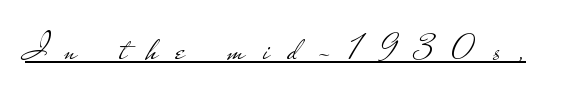
Are there feet on the stems? There aren't — it's a sans. Characters follow at a spacing far wider than the type designer built in. Weight class: somewhere from thin through regular. You can see a thin bar hugging the bottom of the glyphs. Is this a fixed-width face? No — the glyphs have proportional, varying widths.
